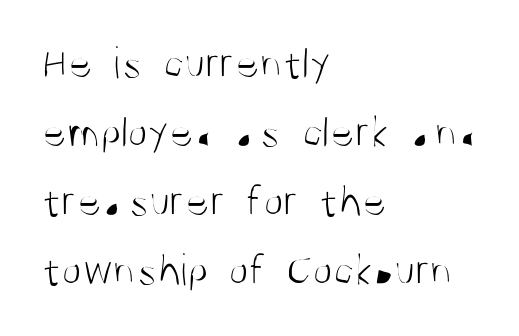
{"serif": "no", "italic": "no", "bold": "no", "weight": "light", "width": "condensed", "stroke_contrast": "medium", "x_height": "large", "monospaced": "no", "underline": "no", "align": "left", "line_spacing": "normal", "line_spacing_ratio": 1.5, "letter_spacing": "normal", "letter_spacing_em": 0.0, "glyph_px": 46}
